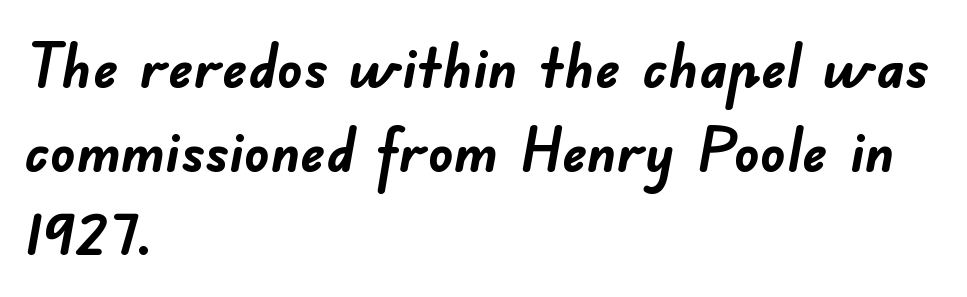
The image shows 62 px semibold sans-serif type; set left-aligned, normal line spacing (1.35x), normal letter spacing, not underlined; low stroke contrast and a small x-height.
